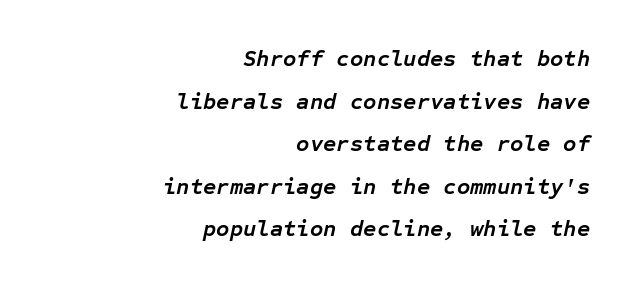
The image shows 23 px bold type, italic (leaning right); set right-aligned, line spacing 1.85x, normal letter spacing, not underlined.
